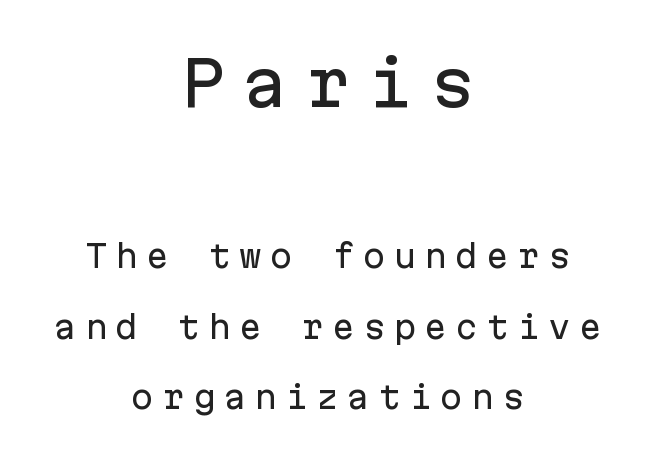
{"serif": "no", "italic": "no", "width": "normal", "stroke_contrast": "low", "x_height": "medium", "monospaced": "yes", "underline": "no", "align": "center", "line_spacing": "loose", "line_spacing_ratio": 2.35, "letter_spacing": "wide", "letter_spacing_em": 0.28, "larger_block": "first", "size_ratio": 2.03, "glyph_px": 61}
